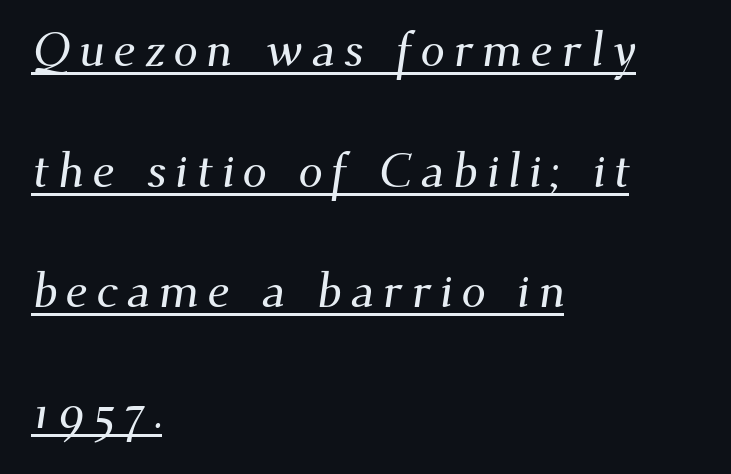
Is the block centered? No — it sits flush against the left margin. I'd call this a serif setting — the letters wear small feet. The rendering uses a large line-height, opening up the rows. Varying glyph widths throughout — classic text-font behaviour. Descenders here cross a horizontal rule under the line.
